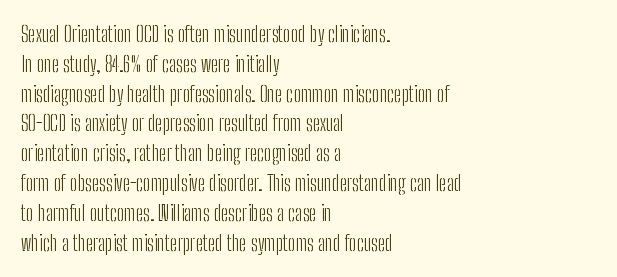
Q: Is the text bold? A: No.
Q: Is the text italic (slanted)? A: No, it is upright.
Q: Is the text underlined? A: No.
Q: How is the paragraph aligned? A: Left-aligned.
Q: Is the spacing between letters normal or unusually wide? A: Normal.
Q: Is the spacing between lines tight, normal or loose? A: Normal.
